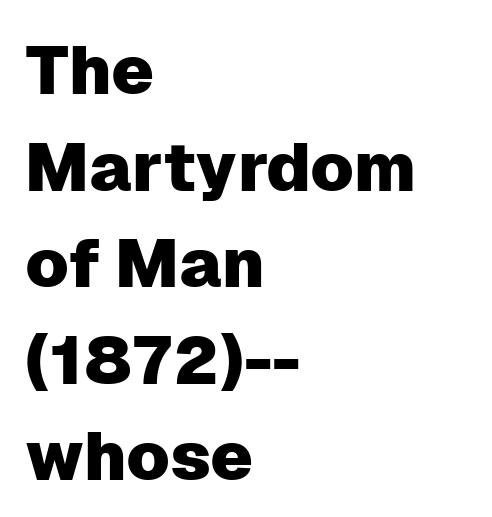
Q: Is the text italic (slanted)? A: No, it is upright.
Q: Is the typeface a serif or a sans-serif typeface? A: Sans-serif.
Q: Is the text underlined? A: No.
Q: How is the paragraph aligned? A: Left-aligned.
Q: Is the spacing between letters normal or unusually wide? A: Normal.
Q: Is the spacing between lines tight, normal or loose? A: Normal.
Q: Width (condensed, normal, or wide)? A: Normal.
Q: Stroke contrast? A: Low.
Q: x-height? A: Medium.
Q: Monospaced? A: No.
